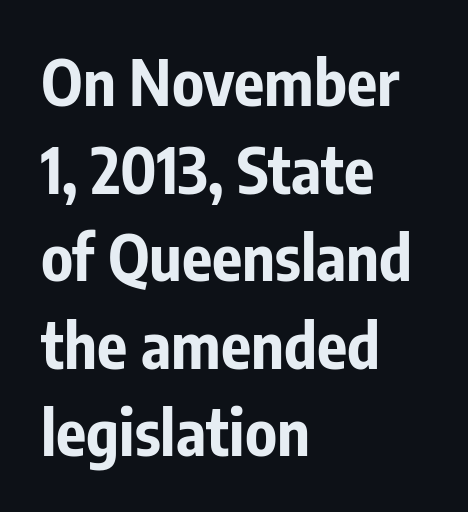
Q: Is the text bold? A: Yes.
Q: Is the text italic (slanted)? A: No, it is upright.
Q: Is the typeface a serif or a sans-serif typeface? A: Sans-serif.
Q: Is the text underlined? A: No.
Q: How is the paragraph aligned? A: Left-aligned.
Q: Is the spacing between letters normal or unusually wide? A: Normal.
Q: Is the spacing between lines tight, normal or loose? A: Normal.
Q: Width (condensed, normal, or wide)? A: Condensed.
Q: Stroke contrast? A: Low.
Q: x-height? A: Medium.
Q: Monospaced? A: No.
